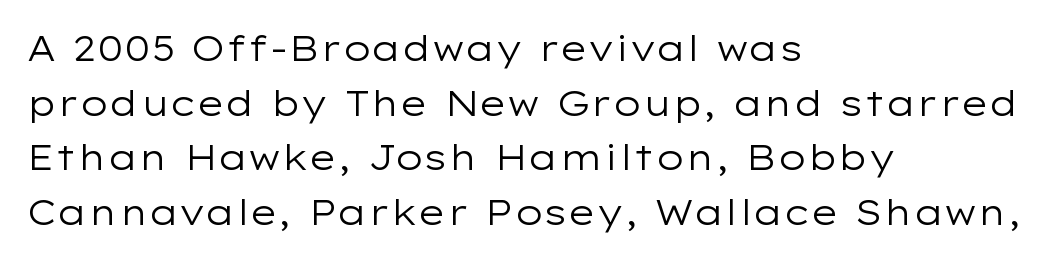
The image shows 35 px regular-weight, wide sans-serif type, upright; set left-aligned, normal line spacing (1.56x), normal letter spacing, not underlined; low stroke contrast and a medium x-height.
